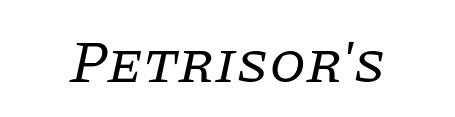
Q: Is the text bold? A: No.
Q: Is the text italic (slanted)? A: Yes, it leans right by about 11 degrees.
Q: Is the typeface a serif or a sans-serif typeface? A: Serif.
Q: Is the text underlined? A: No.
Q: How is the paragraph aligned? A: Centered.
Q: Is the spacing between letters normal or unusually wide? A: Normal.
Q: Width (condensed, normal, or wide)? A: Normal.
Q: Stroke contrast? A: Low.
Q: x-height? A: Large.
Q: Monospaced? A: No.
